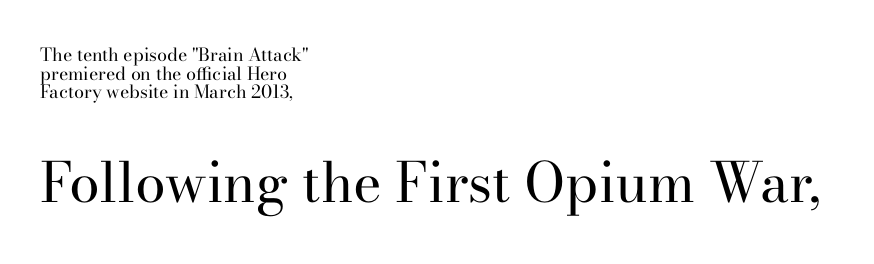
The image shows 55 px regular-weight serif type, upright; set left-aligned, tight line spacing (1.03x), normal letter spacing, not underlined; the second (bottom) block is 3.06x larger; high stroke contrast and a small x-height.
